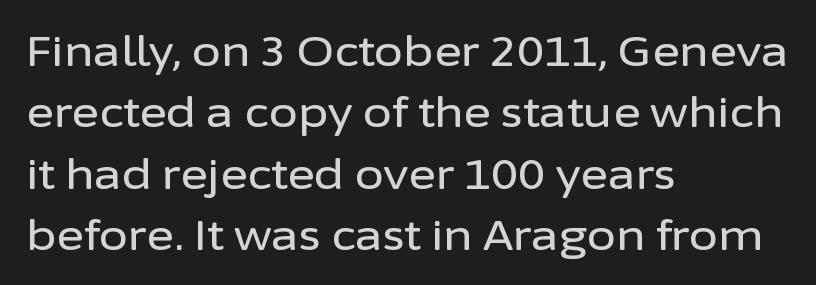
The specimen reads as upright at a glance. Classification — sans serif. Nothing unusual about the tracking: characters are spaced as the font intends. Each letter keeps its own natural width here, so spacing adapts to shape. Descender tails drop into unmarked territory.
